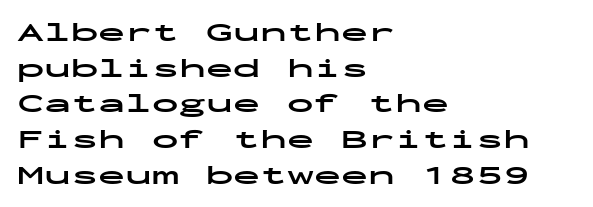
A typesetter would call this leading conventional body-copy spacing. Standard letterfit; no display-style spreading of the glyphs. The axis of the letterforms is exactly vertical. Typeset ragged right — the left edge is the straight one. Clear beneath every line of the passage. Each glyph is drawn with heavy, bold strokes.
